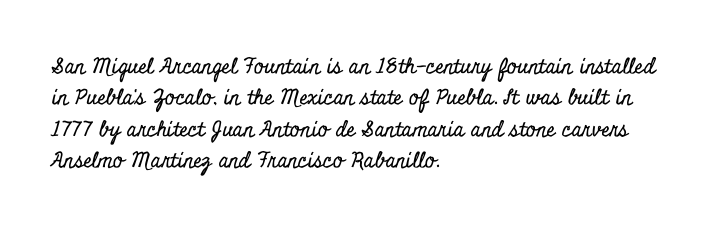
The image shows 21 px text type; set left-aligned, normal line spacing (1.5x), normal letter spacing, not underlined.
